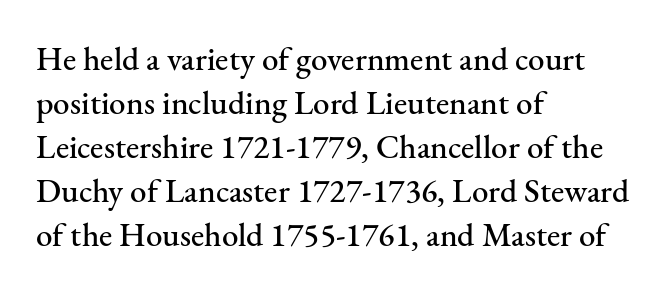
Q: Is the text italic (slanted)? A: No, it is upright.
Q: Is the typeface a serif or a sans-serif typeface? A: Serif.
Q: Is the text underlined? A: No.
Q: How is the paragraph aligned? A: Left-aligned.
Q: Is the spacing between letters normal or unusually wide? A: Normal.
Q: Is the spacing between lines tight, normal or loose? A: Normal.
Q: Width (condensed, normal, or wide)? A: Normal.
Q: Stroke contrast? A: Medium.
Q: x-height? A: Small.
Q: Monospaced? A: No.
